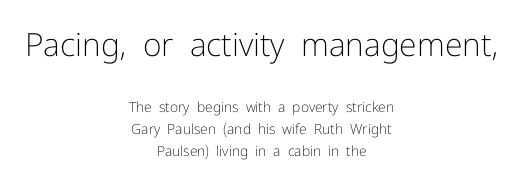
The image shows 32 px light sans-serif type, upright; set centered, normal line spacing (1.57x), normal letter spacing, not underlined; the first (top) block is 2.29x larger; low stroke contrast and a medium x-height.
